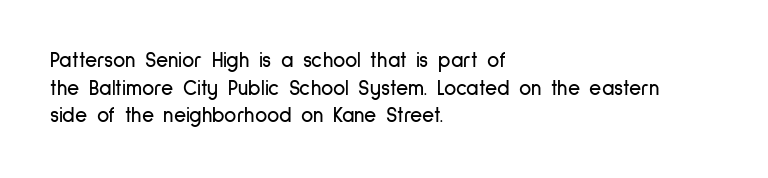
Q: Is the text italic (slanted)? A: No, it is upright.
Q: Is the text underlined? A: No.
Q: How is the paragraph aligned? A: Left-aligned.
Q: Is the spacing between letters normal or unusually wide? A: Normal.
Q: Is the spacing between lines tight, normal or loose? A: Normal.
